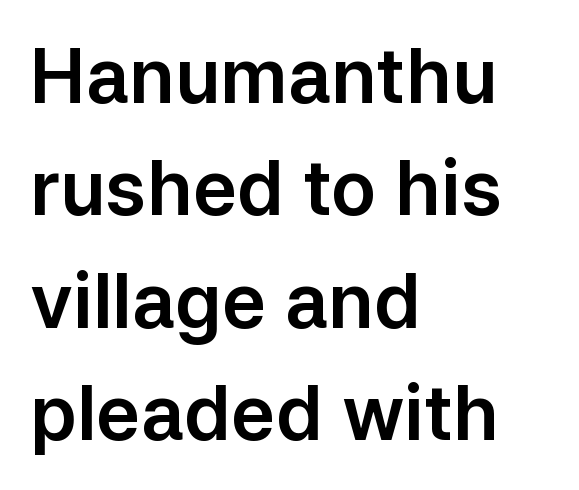
The image shows 75 px sans-serif type, upright; set left-aligned, normal line spacing (1.5x), normal letter spacing, not underlined; low stroke contrast and a medium x-height.
